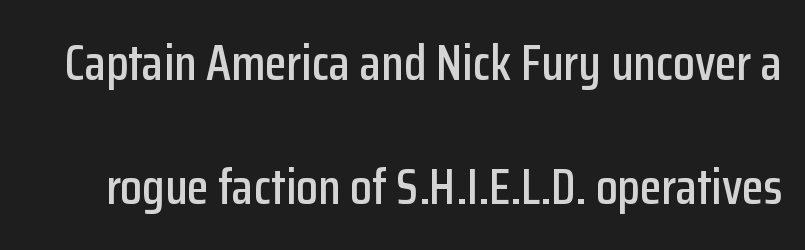
Q: Is the text italic (slanted)? A: No, it is upright.
Q: Is the typeface a serif or a sans-serif typeface? A: Sans-serif.
Q: Is the text underlined? A: No.
Q: Is the spacing between letters normal or unusually wide? A: Normal.
Q: Is the spacing between lines tight, normal or loose? A: Loose.
Q: Width (condensed, normal, or wide)? A: Condensed.
Q: Stroke contrast? A: Low.
Q: x-height? A: Medium.
Q: Monospaced? A: No.
